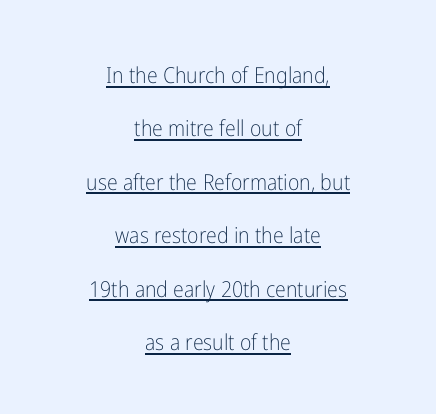
Underlined type. Tracking here is standard; glyphs follow each other at the usual distance. The lettering stays uniformly vertical, giving the passage a roman look. Notice how the passage keeps no hard edge, just a central spine. The letters look calm and open, with moderate or lighter stems. Airy leading.
